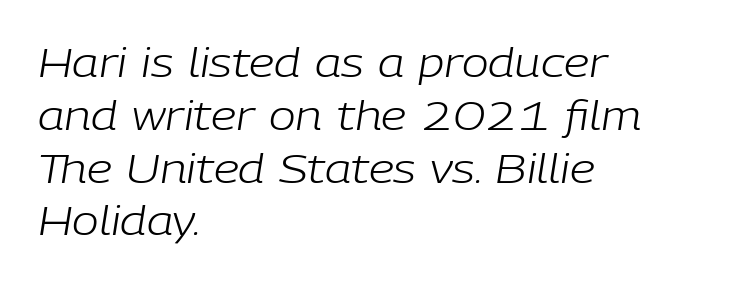
{"italic": "yes", "lean": "right", "slant_degrees": 9, "bold": "no", "weight": "light", "width": "normal", "stroke_contrast": "low", "x_height": "medium", "monospaced": "no", "underline": "no", "align": "left", "line_spacing": "normal", "line_spacing_ratio": 1.32, "letter_spacing": "normal", "letter_spacing_em": 0.0, "glyph_px": 40}
